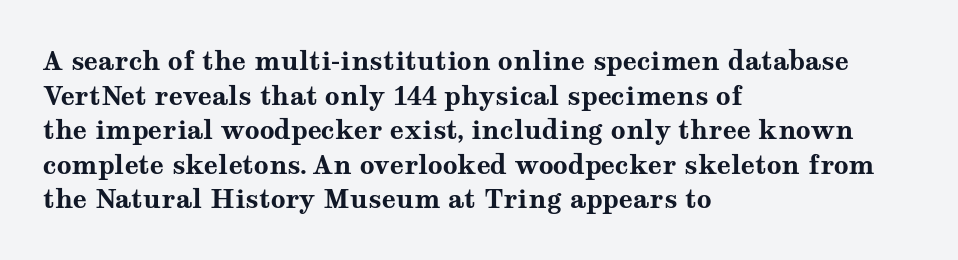
Do the letters lean? They stand straight. Standard letterfit; no display-style spreading of the glyphs. The strip under each line holds only bare page. The rendering anchors every line to the left-hand side. The glyphs have the mass of a bold cut. Quick note: interline space is typical.
